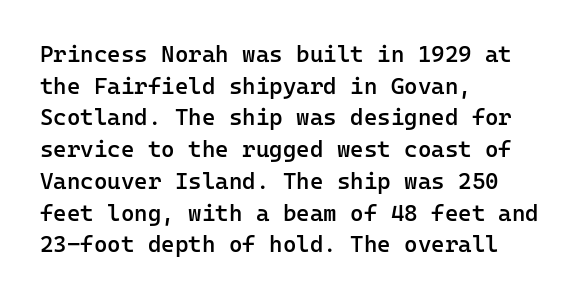
How would I describe the line gaps? Plain and ordinary. A fair bit of extra ink — the face is semibold, not bold. Check the space under the baseline: it is left empty. Style check: upright.
